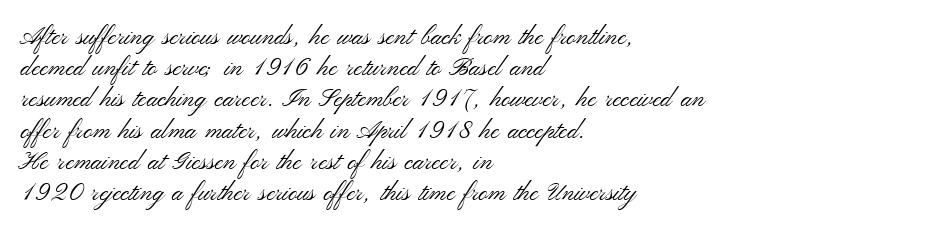
{"bold": "no", "underline": "no", "align": "left", "line_spacing": "normal", "line_spacing_ratio": 1.25, "letter_spacing": "normal", "letter_spacing_em": 0.0, "glyph_px": 25}
